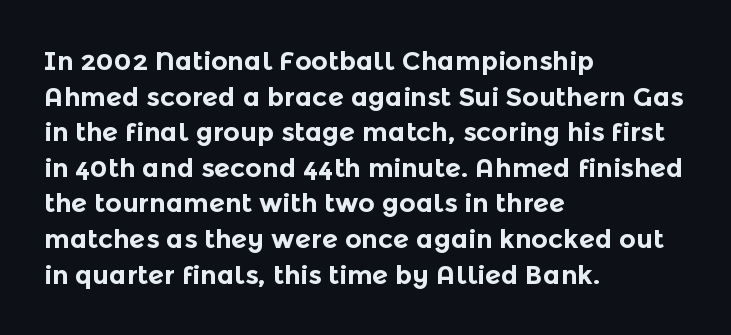
{"italic": "no", "bold": "yes", "underline": "no", "align": "left", "line_spacing": "normal", "line_spacing_ratio": 1.37, "letter_spacing": "normal", "letter_spacing_em": 0.0, "glyph_px": 26}
